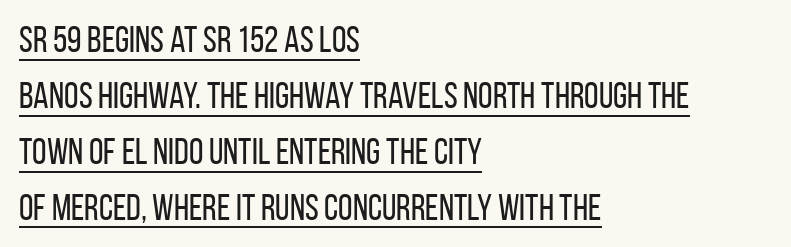
{"serif": "no", "italic": "no", "bold": "no", "weight": "regular", "width": "condensed", "stroke_contrast": "low", "x_height": "large", "monospaced": "no", "underline": "yes", "align": "left", "line_spacing": "normal", "line_spacing_ratio": 1.51, "letter_spacing": "normal", "letter_spacing_em": 0.0, "glyph_px": 37}
